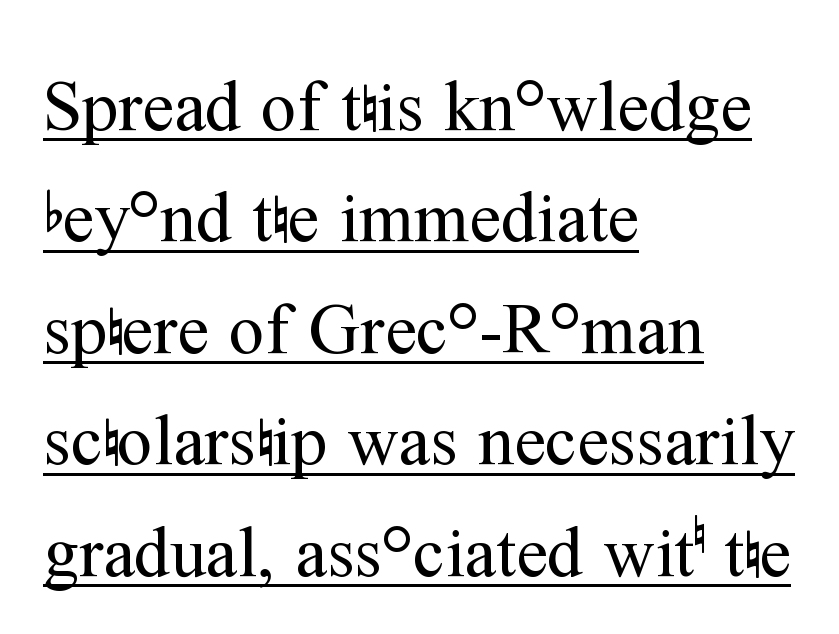
{"serif": "yes", "italic": "no", "bold": "no", "weight": "regular", "width": "normal", "stroke_contrast": "medium", "x_height": "medium", "monospaced": "no", "underline": "yes", "align": "left", "line_spacing": "normal", "line_spacing_ratio": 1.57, "letter_spacing": "normal", "letter_spacing_em": 0.0, "glyph_px": 71}
